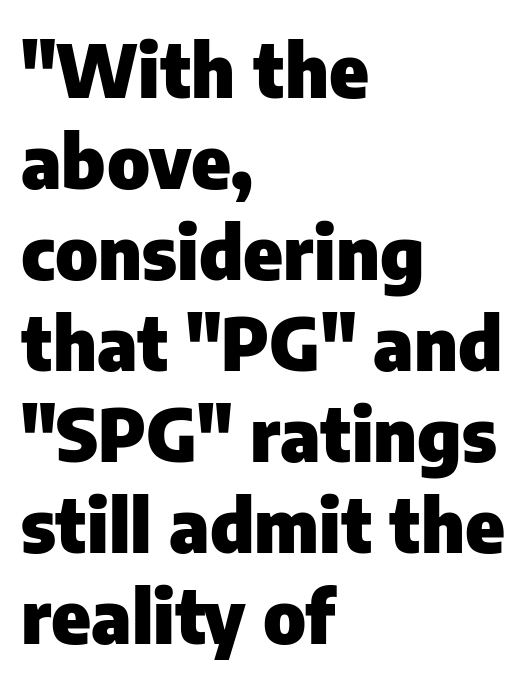
Q: Is the text bold? A: Yes.
Q: Is the text italic (slanted)? A: No, it is upright.
Q: Is the typeface a serif or a sans-serif typeface? A: Sans-serif.
Q: Is the text underlined? A: No.
Q: How is the paragraph aligned? A: Left-aligned.
Q: Is the spacing between letters normal or unusually wide? A: Normal.
Q: Width (condensed, normal, or wide)? A: Normal.
Q: Stroke contrast? A: Low.
Q: x-height? A: Medium.
Q: Monospaced? A: No.
